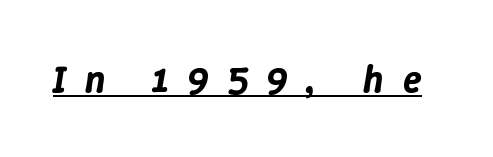
Students, note that the glyphs here are deliberately spaced far apart. Slanted lettering throughout. The rendering uses the underline text-decoration. You could not count columns in this text — the font is proportionally spaced.
